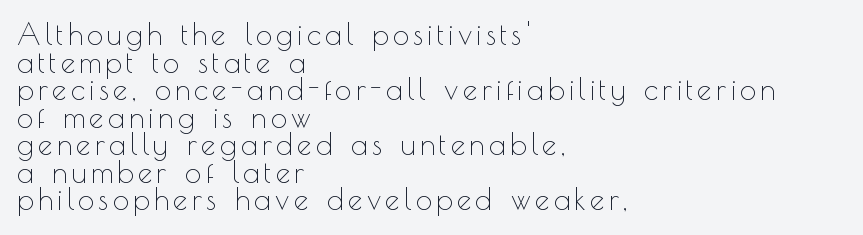
{"serif": "no", "italic": "no", "bold": "no", "weight": "thin", "width": "normal", "x_height": "small", "monospaced": "no", "underline": "no", "align": "left", "line_spacing": "tight", "line_spacing_ratio": 0.95, "glyph_px": 29}
